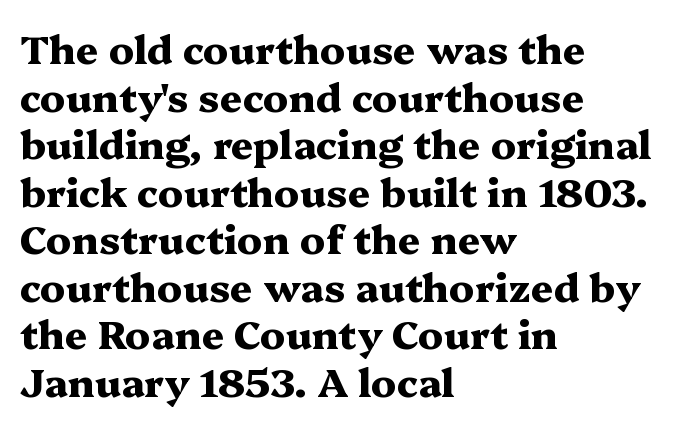
The text block is weighted toward the left margin, trailing off unevenly rightward. Strong, thick strokes mark this as bold type. Default kerning and tracking; the words read as compact shapes. The lettering stays uniformly vertical, giving the passage a roman look. What kind of face is this? One with serifs. Type without underlining.
